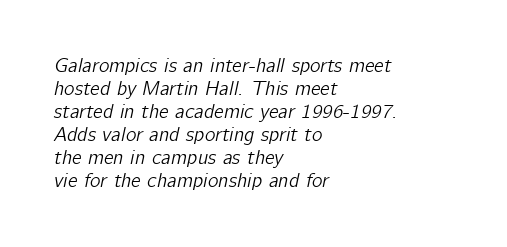
Q: Is the text italic (slanted)? A: Yes, it leans right by about 12 degrees.
Q: Is the text underlined? A: No.
Q: How is the paragraph aligned? A: Left-aligned.
Q: Is the spacing between letters normal or unusually wide? A: Normal.
Q: Is the spacing between lines tight, normal or loose? A: Tight.
